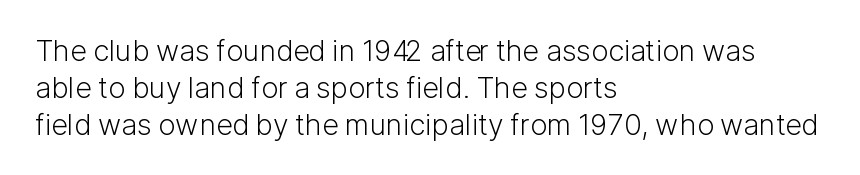
Q: Is the text bold? A: No.
Q: Is the text italic (slanted)? A: No, it is upright.
Q: Is the typeface a serif or a sans-serif typeface? A: Sans-serif.
Q: Is the text underlined? A: No.
Q: How is the paragraph aligned? A: Left-aligned.
Q: Is the spacing between letters normal or unusually wide? A: Normal.
Q: Is the spacing between lines tight, normal or loose? A: Normal.
Q: Width (condensed, normal, or wide)? A: Normal.
Q: Stroke contrast? A: Low.
Q: x-height? A: Medium.
Q: Monospaced? A: No.
